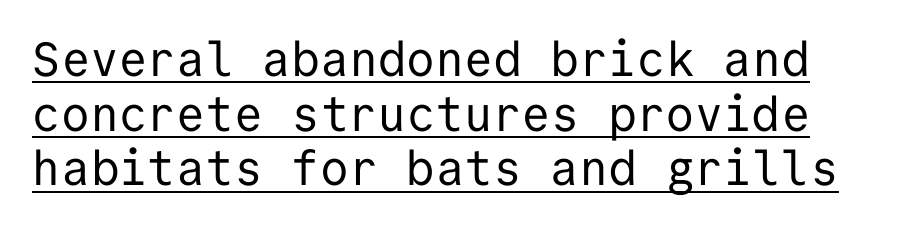
The image shows 48 px regular-weight sans-serif type, upright, monospaced; set tight line spacing (1.14x), normal letter spacing, underlined; low stroke contrast and a medium x-height.
